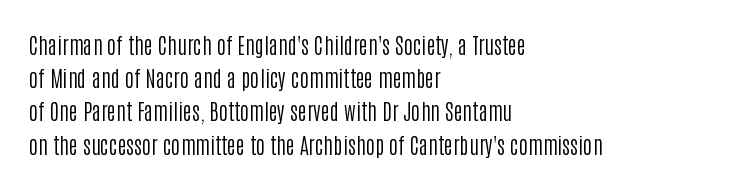
{"italic": "no", "bold": "no", "underline": "no", "align": "left", "line_spacing": "normal", "line_spacing_ratio": 1.51, "letter_spacing": "normal", "letter_spacing_em": 0.0, "glyph_px": 22}
